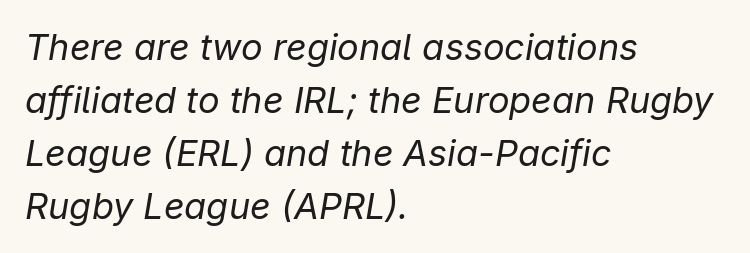
The image shows 36 px regular-weight type, italic (leaning right); set left-aligned, normal line spacing (1.47x), normal letter spacing, not underlined; low stroke contrast and a medium x-height.
